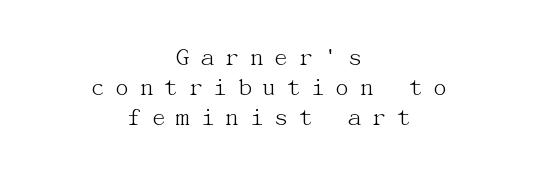
Line starts and ends both wander, symmetrically. Students, observe: this is what under-led, compact text looks like. The type sits square on the baseline with zero lean. Bold? No — there's no thickening of the strokes. Any mark beneath the type? The region is blank. Caption: expanded tracking, letters set apart.
